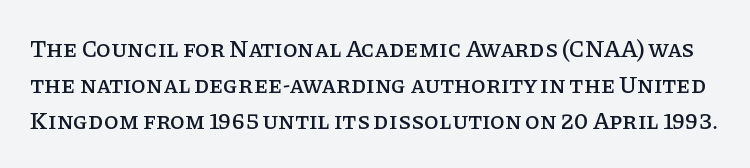
Honestly, the letter spacing is just normal — you wouldn't notice it. Rule under the text: the space is simply empty. The letters stand straight up with perfectly vertical stems. Baseline-to-baseline distance is the conventional proportion of letter height.
